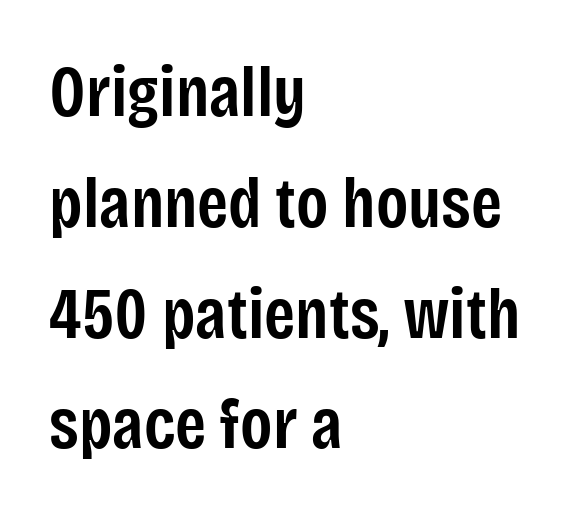
Q: Is the text bold? A: Semi-bold.
Q: Is the text italic (slanted)? A: No, it is upright.
Q: Is the typeface a serif or a sans-serif typeface? A: Sans-serif.
Q: Is the text underlined? A: No.
Q: How is the paragraph aligned? A: Left-aligned.
Q: Is the spacing between letters normal or unusually wide? A: Normal.
Q: Is the spacing between lines tight, normal or loose? A: Normal.
Q: Width (condensed, normal, or wide)? A: Condensed.
Q: Stroke contrast? A: Low.
Q: x-height? A: Large.
Q: Monospaced? A: No.
